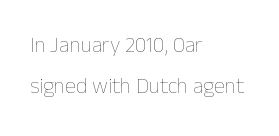
Q: Is the text bold? A: No.
Q: Is the text italic (slanted)? A: No, it is upright.
Q: Is the text underlined? A: No.
Q: How is the paragraph aligned? A: Left-aligned.
Q: Is the spacing between letters normal or unusually wide? A: Normal.
